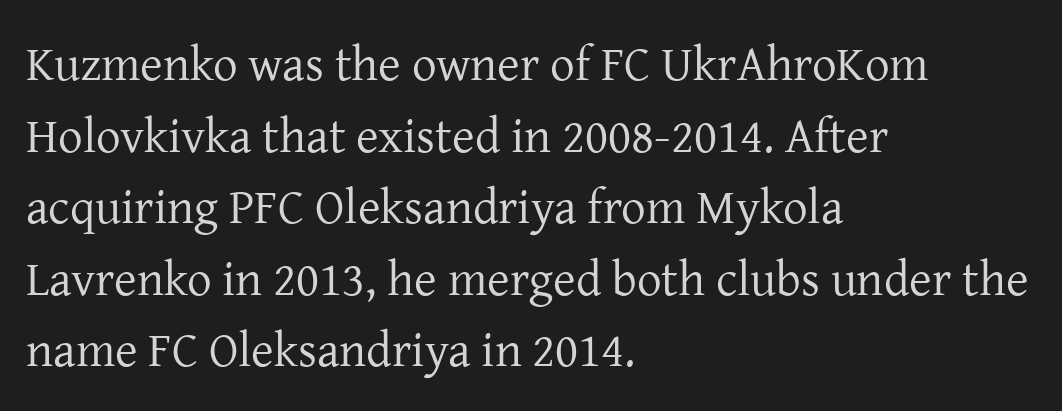
Spacing between characters is what you'd get straight out of the box. Honestly, the row spacing looks completely unremarkable. Do the characters align in a grid? No, the font is proportional. Weight: in the light-to-regular range. Is the block centered? No — it sits flush against the left margin. The zone under the glyphs is completely vacant.
